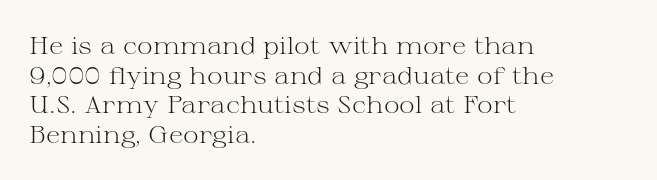
{"italic": "no", "bold": "no", "underline": "no", "align": "left", "line_spacing_ratio": 1.23, "letter_spacing": "normal", "letter_spacing_em": 0.0, "glyph_px": 24}
